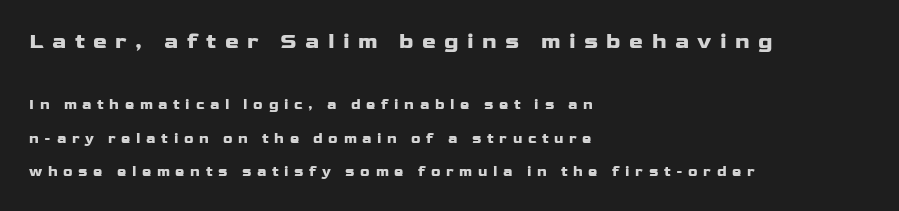
The type is letterspaced generously, with wide tracking. Size contrast runs from large at the top to small at the bottom. The passage shown is not underscored anywhere. The glyphs have the mass of a bold cut. The specimen reads as upright at a glance.
